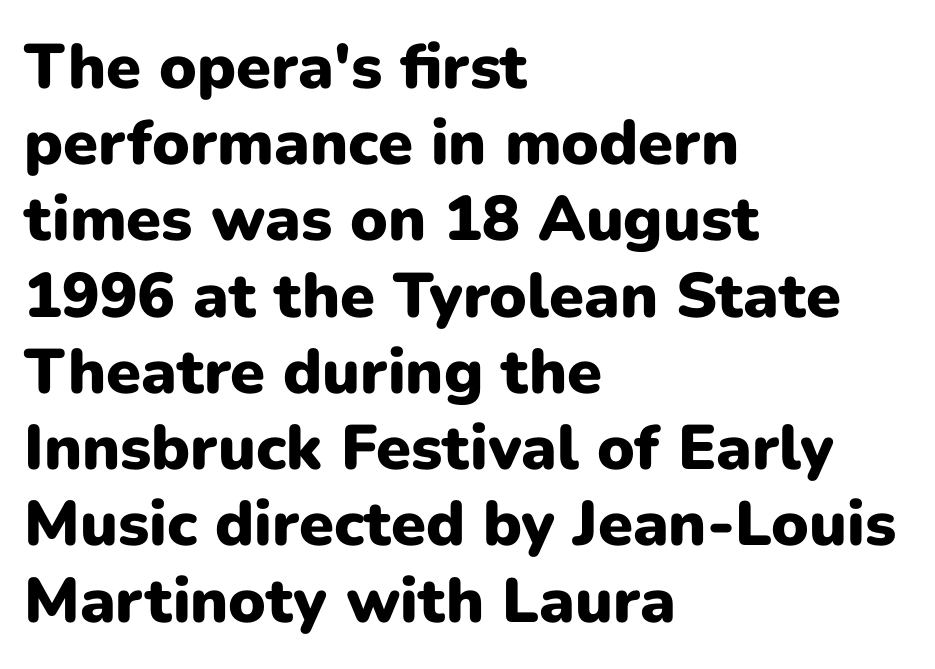
The rendering keeps characters at their native spacing. This rendering features lettering with no underline. The passage is arranged the way most books set body copy — flush left. These lines carry a lot of weight — the face is fully bold. Spacing verdict: proportional, widths tailored to each character. Does the type have serifs? No, each stem ends abruptly.
